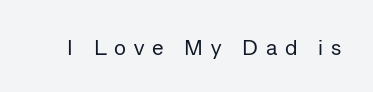
Q: Is the text bold? A: No.
Q: Is the text italic (slanted)? A: No, it is upright.
Q: Is the text underlined? A: No.
Q: Is the spacing between letters normal or unusually wide? A: Unusually wide.
